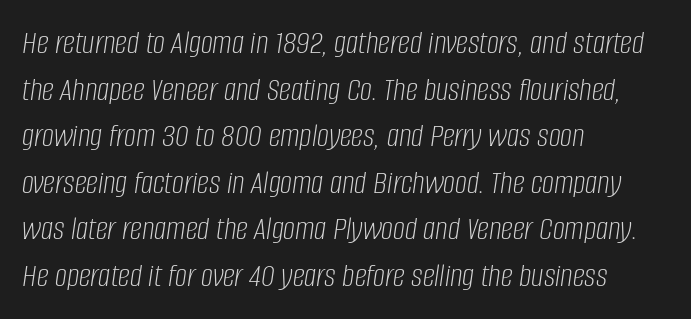
Q: Is the text bold? A: No.
Q: Is the text italic (slanted)? A: Yes, it leans right by about 8 degrees.
Q: Is the text underlined? A: No.
Q: How is the paragraph aligned? A: Left-aligned.
Q: Is the spacing between letters normal or unusually wide? A: Normal.
Q: Is the spacing between lines tight, normal or loose? A: Normal.
Q: Width (condensed, normal, or wide)? A: Condensed.
Q: Stroke contrast? A: Low.
Q: x-height? A: Large.
Q: Monospaced? A: No.
